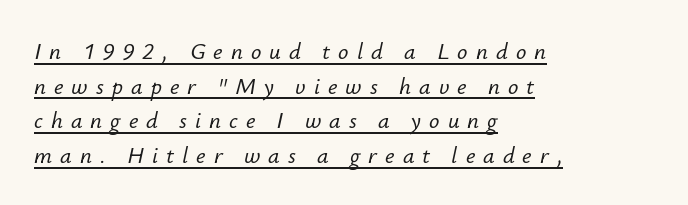
Q: Is the text italic (slanted)? A: Yes, it leans right by about 12 degrees.
Q: Is the text underlined? A: Yes.
Q: How is the paragraph aligned? A: Left-aligned.
Q: Is the spacing between letters normal or unusually wide? A: Unusually wide.
Q: Is the spacing between lines tight, normal or loose? A: Normal.
